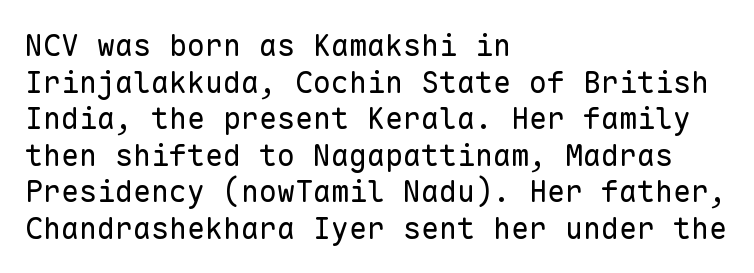
On a weight scale, this lands at 450 or below. The type family on display is of the sans-serif kind. Looks like terminal output: every glyph gets an equal slot. Observe the ordinary spacing: letters are neighbours, not strangers. Posture: straight, roman, zero tilt.
